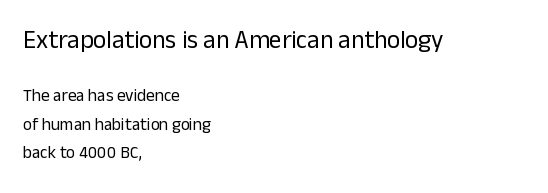
{"italic": "no", "bold": "no", "underline": "no", "align": "left", "line_spacing": "normal", "line_spacing_ratio": 1.66, "letter_spacing": "normal", "letter_spacing_em": 0.0, "larger_block": "first", "size_ratio": 1.47, "glyph_px": 25}
